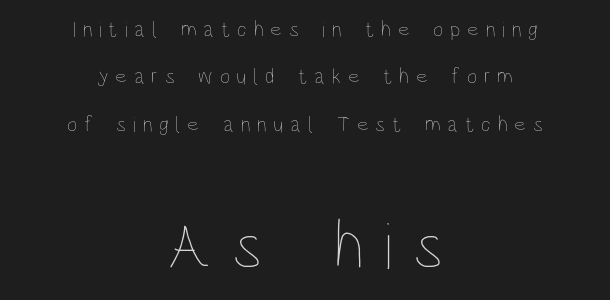
Teacher's note: observe the equal gaps on both sides — that is centered alignment. Type without underlining. The gaps between neighbouring characters are conspicuously large. How would I describe the line gaps? Wide and relaxed. Is the stroke heavy? The answer is a plain regular-or-lighter.
